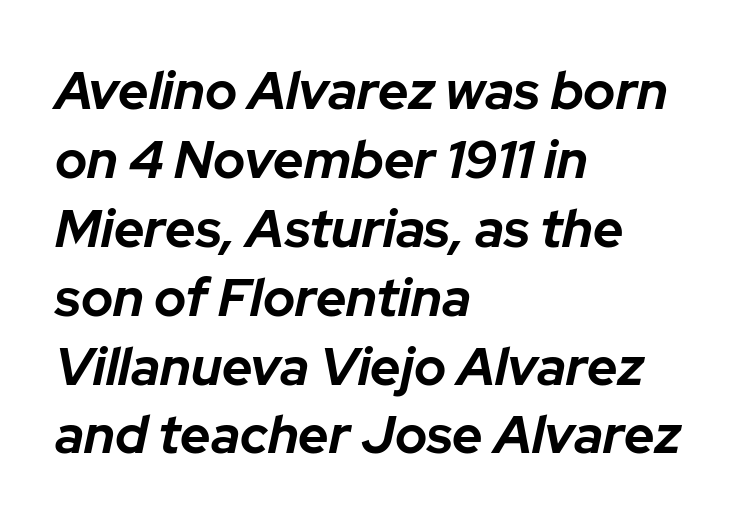
{"italic": "yes", "lean": "right", "slant_degrees": 12, "bold": "yes", "weight": "bold", "width": "normal", "stroke_contrast": "low", "x_height": "medium", "monospaced": "no", "underline": "no", "align": "left", "line_spacing": "normal", "line_spacing_ratio": 1.3, "letter_spacing": "normal", "letter_spacing_em": 0.0, "glyph_px": 53}
